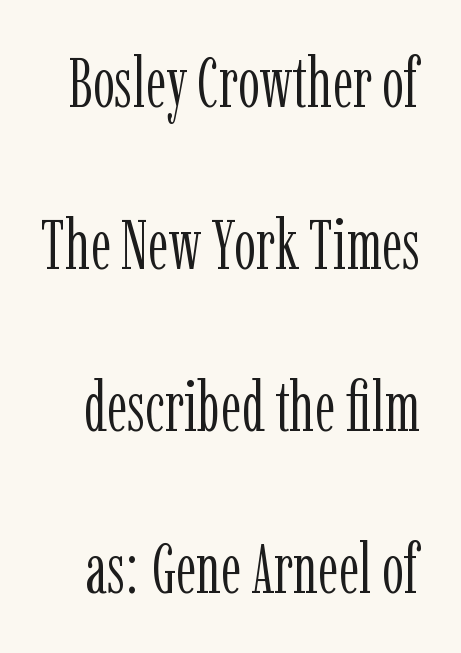
Proportional: the letters do not fall into vertical columns. In terms of letterform style, serifs are clearly present. This is roman type, the default non-slanted kind. Check the space under the baseline: it is left empty.
